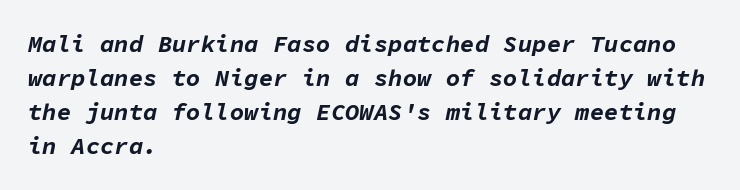
The image shows 24 px bold type, italic (leaning right); set left-aligned, normal line spacing (1.42x), normal letter spacing, not underlined.
